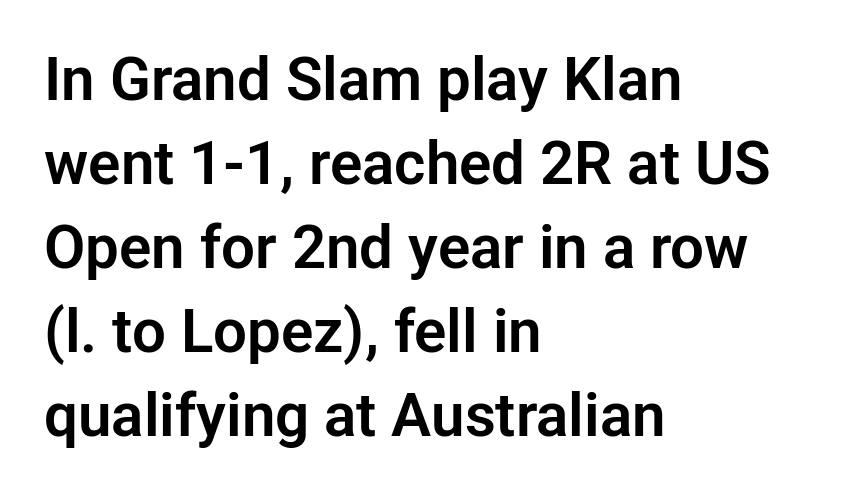
{"serif": "no", "italic": "no", "width": "normal", "stroke_contrast": "low", "x_height": "medium", "monospaced": "no", "underline": "no", "align": "left", "line_spacing": "normal", "line_spacing_ratio": 1.4, "letter_spacing": "normal", "letter_spacing_em": 0.0, "glyph_px": 60}
